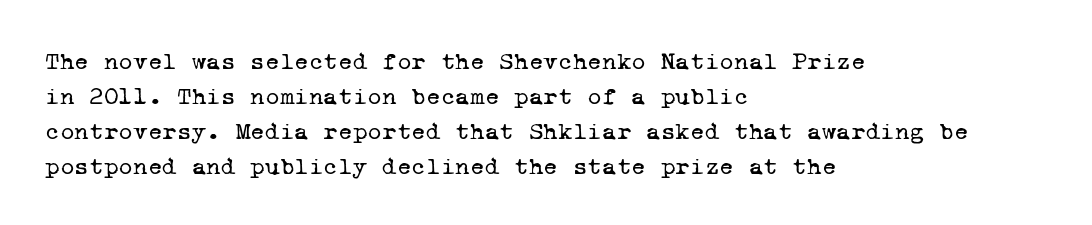
{"bold": "no", "underline": "no", "align": "left", "line_spacing": "normal", "line_spacing_ratio": 1.4, "letter_spacing": "normal", "letter_spacing_em": 0.0, "glyph_px": 25}
